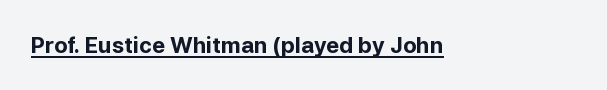
Q: Is the text bold? A: Yes.
Q: Is the text italic (slanted)? A: No, it is upright.
Q: Is the text underlined? A: Yes.
Q: Is the spacing between letters normal or unusually wide? A: Normal.
